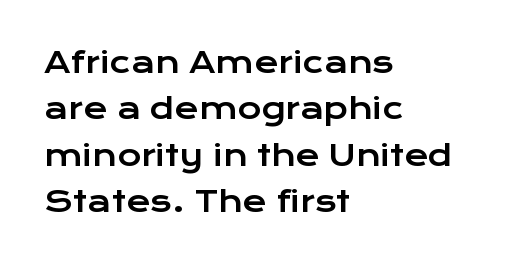
The image shows 29 px wide sans-serif type, upright; set left-aligned, normal line spacing (1.6x), normal letter spacing, not underlined; low stroke contrast and a medium x-height.
